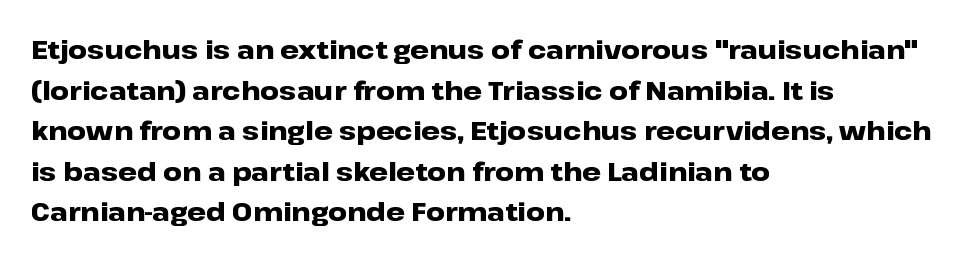
Students, note that the glyphs here touch the page at normal intervals. Lines of text with bare space underneath. Short and long lines alike share a common starting point at left. The font's upright variant was chosen for this text.
